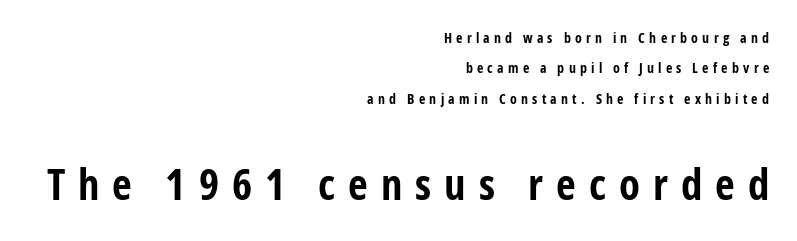
The designer dialed line spacing up above the default. Does extra space separate the letters? Yes, quite a lot of it. Varying glyph widths throughout — classic text-font behaviour. The rendering shows plain stroke endings on the letterforms — a sans-serif design. The lower block of text is set noticeably larger than the block above it.
